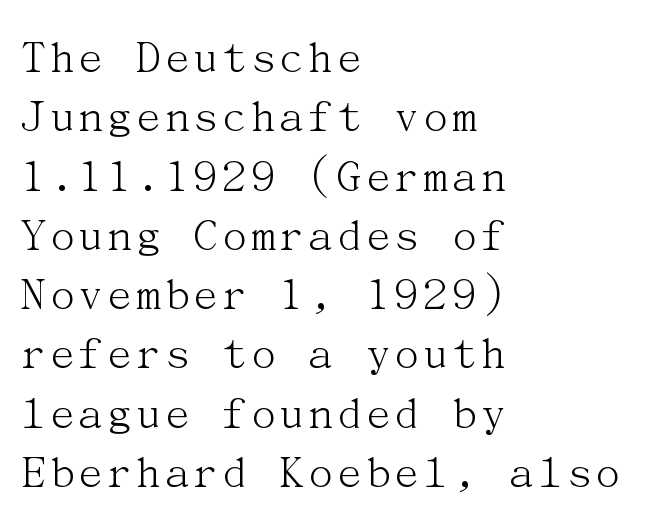
Q: Is the text bold? A: No.
Q: Is the text italic (slanted)? A: No, it is upright.
Q: Is the typeface a serif or a sans-serif typeface? A: Serif.
Q: Is the text underlined? A: No.
Q: How is the paragraph aligned? A: Left-aligned.
Q: Is the spacing between letters normal or unusually wide? A: Normal.
Q: Width (condensed, normal, or wide)? A: Normal.
Q: Stroke contrast? A: Medium.
Q: x-height? A: Medium.
